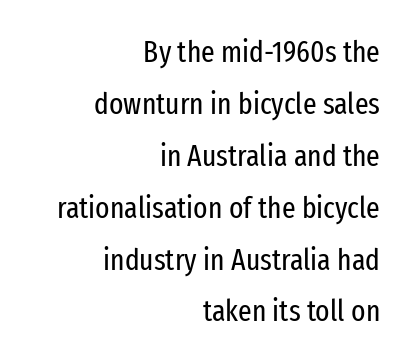
Q: Is the text bold? A: No.
Q: Is the text italic (slanted)? A: No, it is upright.
Q: Is the typeface a serif or a sans-serif typeface? A: Sans-serif.
Q: Is the text underlined? A: No.
Q: How is the paragraph aligned? A: Right-aligned.
Q: Is the spacing between letters normal or unusually wide? A: Normal.
Q: Width (condensed, normal, or wide)? A: Condensed.
Q: Stroke contrast? A: Low.
Q: x-height? A: Medium.
Q: Monospaced? A: No.
